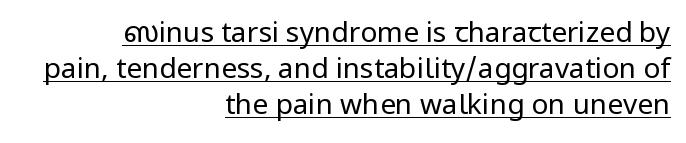
{"serif": "no", "italic": "no", "bold": "no", "weight": "regular", "width": "normal", "stroke_contrast": "low", "x_height": "medium", "monospaced": "no", "underline": "yes", "align": "right", "line_spacing": "normal", "line_spacing_ratio": 1.29, "letter_spacing": "normal", "letter_spacing_em": 0.0, "glyph_px": 28}
